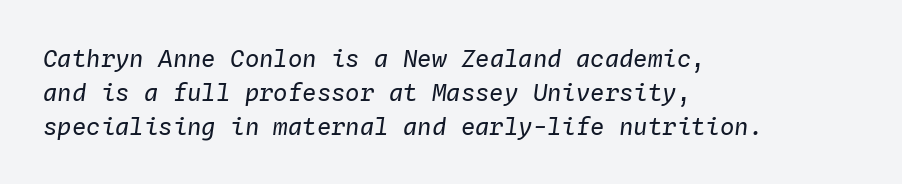
{"italic": "yes", "lean": "right", "slant_degrees": 4, "bold": "no", "underline": "no", "align": "left", "line_spacing": "normal", "line_spacing_ratio": 1.41, "letter_spacing": "normal", "letter_spacing_em": 0.0, "glyph_px": 24}
